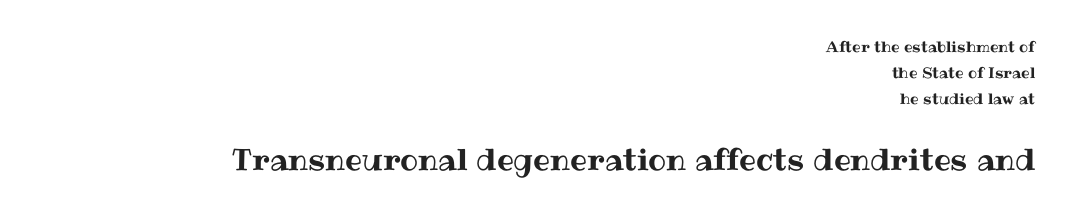
Q: Is the text italic (slanted)? A: No, it is upright.
Q: Is the text underlined? A: No.
Q: How is the paragraph aligned? A: Right-aligned.
Q: Is the spacing between letters normal or unusually wide? A: Normal.
Q: Which block of text is set in a larger size, the first (top) or the second (bottom)? A: The second (bottom) one.
Q: Width (condensed, normal, or wide)? A: Normal.
Q: Stroke contrast? A: Medium.
Q: x-height? A: Medium.
Q: Monospaced? A: No.
